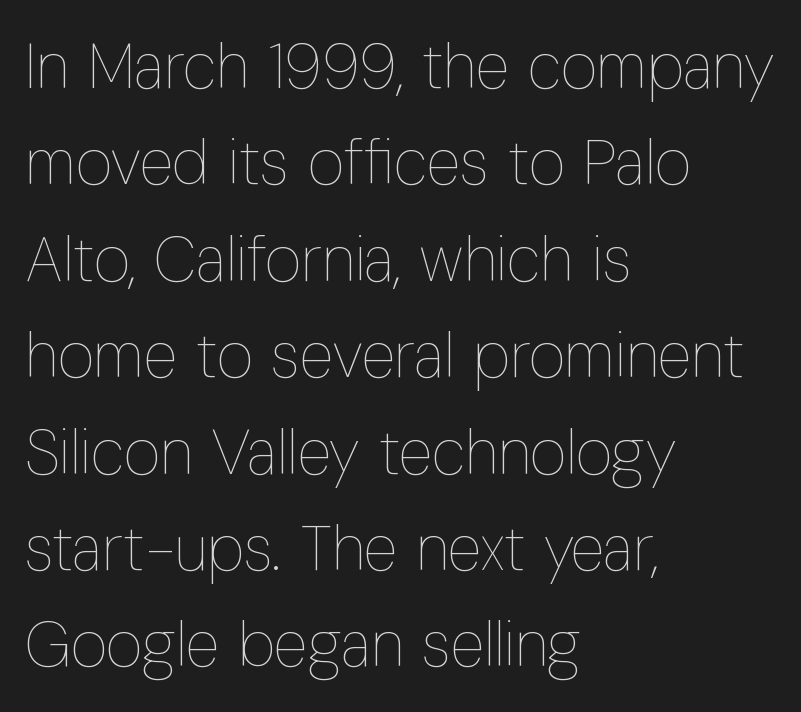
{"italic": "no", "bold": "no", "weight": "thin", "width": "condensed", "stroke_contrast": "low", "x_height": "medium", "monospaced": "no", "underline": "no", "align": "left", "line_spacing": "normal", "line_spacing_ratio": 1.53, "letter_spacing": "normal", "letter_spacing_em": 0.0, "glyph_px": 63}
